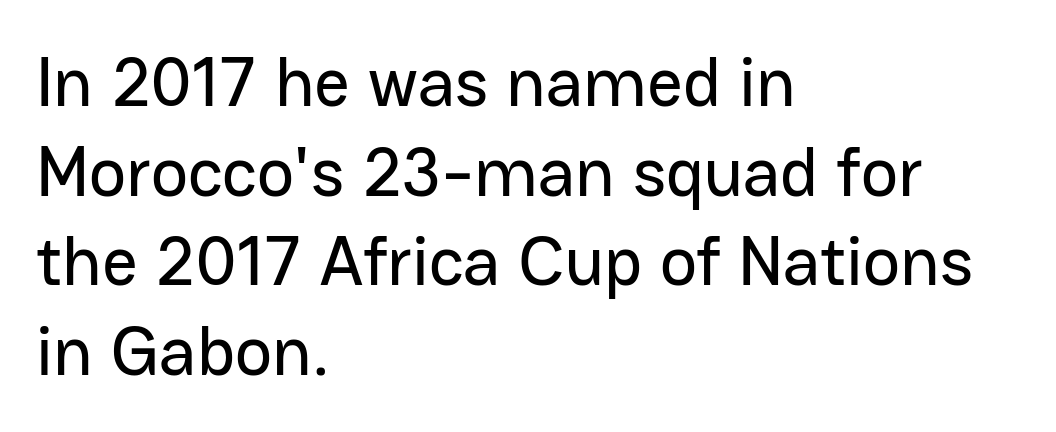
The image shows 70 px sans-serif type, upright; set left-aligned, normal line spacing (1.28x), normal letter spacing, not underlined; low stroke contrast and a medium x-height.
